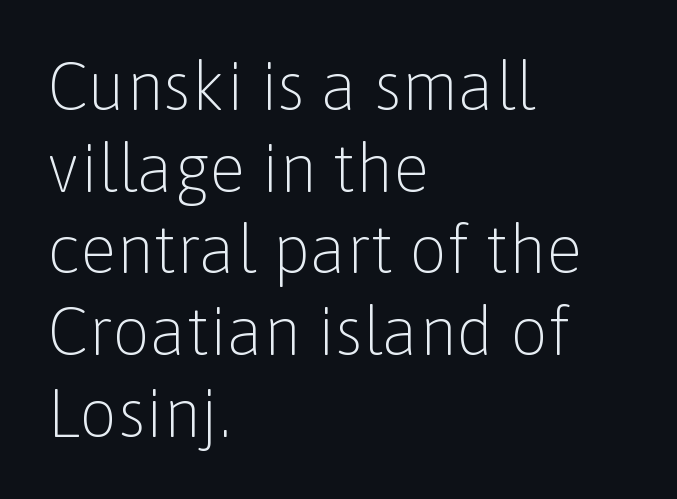
The image shows 67 px light sans-serif type, upright; set left-aligned, line spacing 1.22x, normal letter spacing, not underlined; low stroke contrast and a medium x-height.
